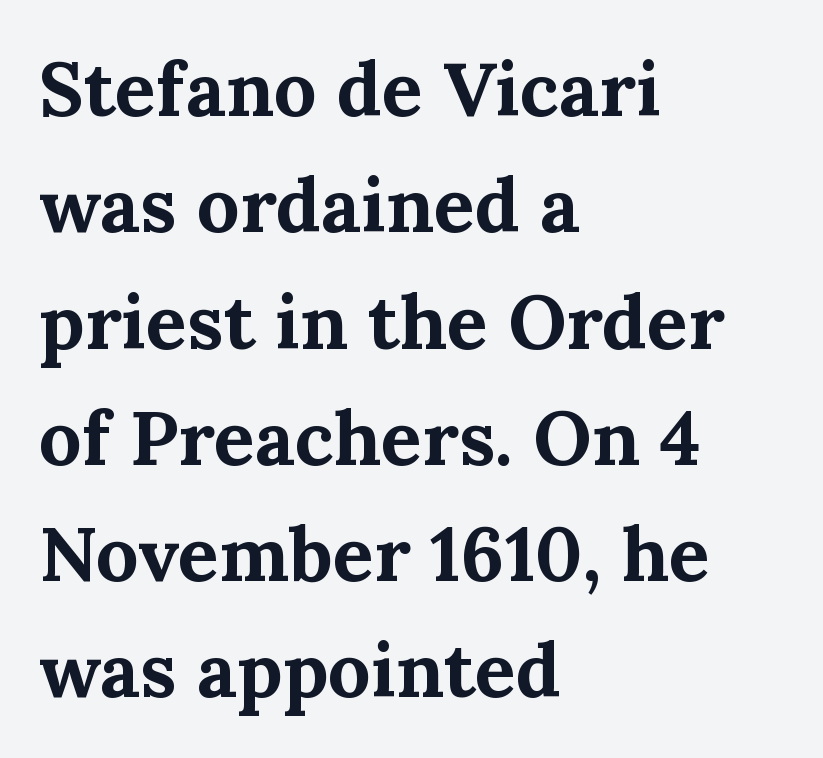
The image shows 76 px bold serif type, upright; set left-aligned, normal line spacing (1.53x), normal letter spacing, not underlined; medium stroke contrast and a medium x-height.
